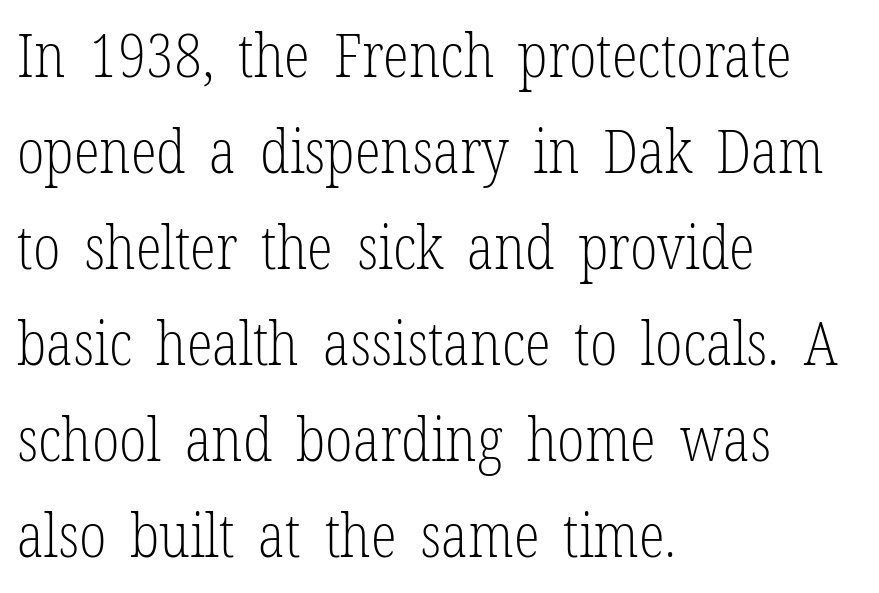
{"serif": "yes", "italic": "no", "bold": "no", "weight": "light", "width": "condensed", "stroke_contrast": "low", "x_height": "medium", "monospaced": "no", "underline": "no", "align": "left", "line_spacing": "normal", "line_spacing_ratio": 1.6, "letter_spacing": "normal", "letter_spacing_em": 0.0, "glyph_px": 60}
